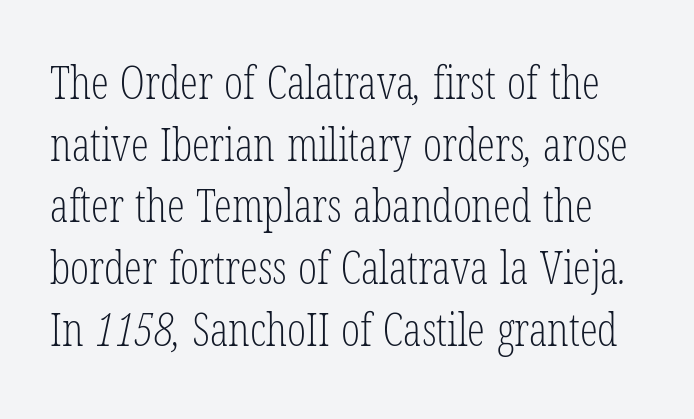
Descenders hang freely into open space. The strokes are not fattened; the text isn't bold. The face used here is rendered with its standard letterfit. You could not count columns in this text — the font is proportionally spaced. Whoever set this chose a conventional vertical rhythm.
